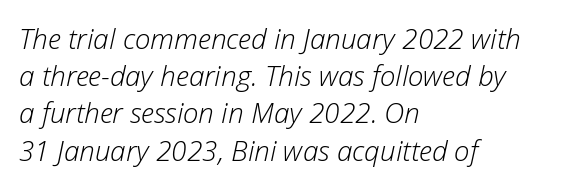
Q: Is the text bold? A: No.
Q: Is the text italic (slanted)? A: Yes, it leans right by about 12 degrees.
Q: Is the text underlined? A: No.
Q: How is the paragraph aligned? A: Left-aligned.
Q: Is the spacing between letters normal or unusually wide? A: Normal.
Q: Is the spacing between lines tight, normal or loose? A: Normal.
Q: Width (condensed, normal, or wide)? A: Normal.
Q: Stroke contrast? A: Low.
Q: x-height? A: Medium.
Q: Monospaced? A: No.
